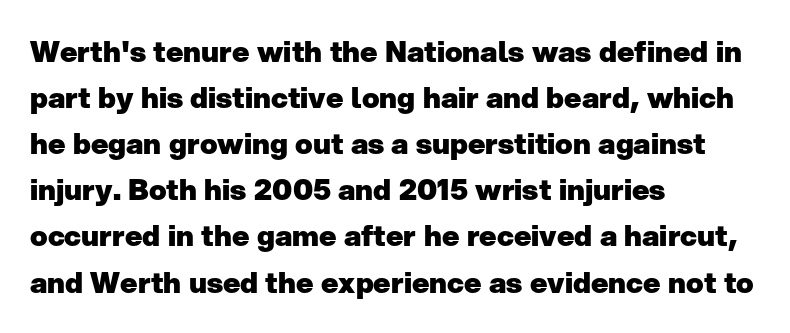
The image shows 29 px heavy sans-serif type, upright; set left-aligned, normal line spacing (1.59x), normal letter spacing, not underlined; low stroke contrast and a medium x-height.
